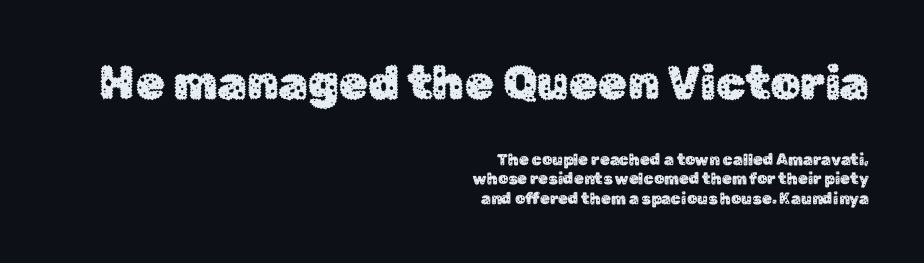
Q: Is the text italic (slanted)? A: No, it is upright.
Q: Is the typeface a serif or a sans-serif typeface? A: Sans-serif.
Q: Is the text underlined? A: No.
Q: How is the paragraph aligned? A: Right-aligned.
Q: Is the spacing between letters normal or unusually wide? A: Normal.
Q: Which block of text is set in a larger size, the first (top) or the second (bottom)? A: The first (top) one.
Q: Width (condensed, normal, or wide)? A: Normal.
Q: Stroke contrast? A: Low.
Q: x-height? A: Medium.
Q: Monospaced? A: No.
